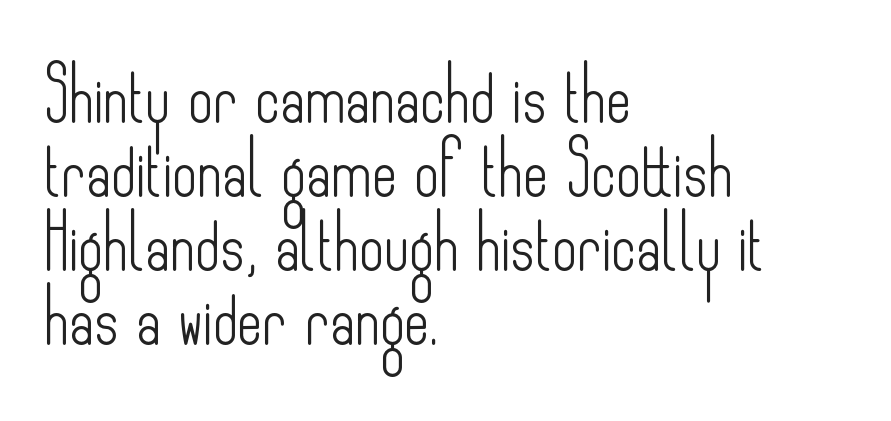
{"serif": "no", "italic": "no", "bold": "no", "weight": "light", "width": "condensed", "stroke_contrast": "low", "x_height": "small", "monospaced": "no", "underline": "no", "align": "left", "line_spacing": "normal", "line_spacing_ratio": 1.37, "letter_spacing": "normal", "letter_spacing_em": 0.0, "glyph_px": 54}
